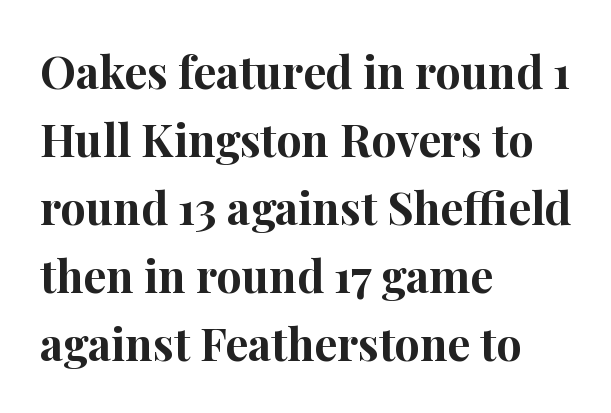
{"serif": "yes", "italic": "no", "bold": "yes", "weight": "bold", "width": "normal", "stroke_contrast": "high", "x_height": "medium", "monospaced": "no", "underline": "no", "align": "left", "line_spacing": "normal", "line_spacing_ratio": 1.51, "letter_spacing": "normal", "letter_spacing_em": 0.0, "glyph_px": 45}
